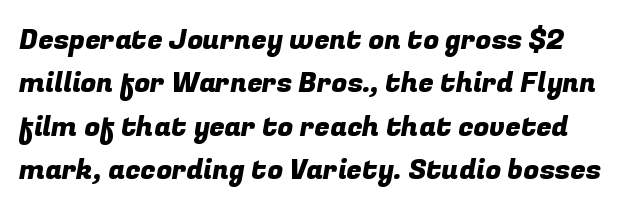
Q: Is the typeface a serif or a sans-serif typeface? A: Sans-serif.
Q: Is the text underlined? A: No.
Q: Is the spacing between letters normal or unusually wide? A: Normal.
Q: Is the spacing between lines tight, normal or loose? A: Normal.
Q: Width (condensed, normal, or wide)? A: Normal.
Q: Stroke contrast? A: Low.
Q: x-height? A: Medium.
Q: Monospaced? A: No.
